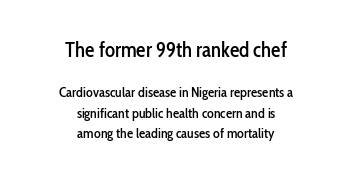
Q: Is the text italic (slanted)? A: No, it is upright.
Q: Is the text underlined? A: No.
Q: How is the paragraph aligned? A: Centered.
Q: Is the spacing between letters normal or unusually wide? A: Normal.
Q: Is the spacing between lines tight, normal or loose? A: Normal.
Q: Which block of text is set in a larger size, the first (top) or the second (bottom)? A: The first (top) one.
